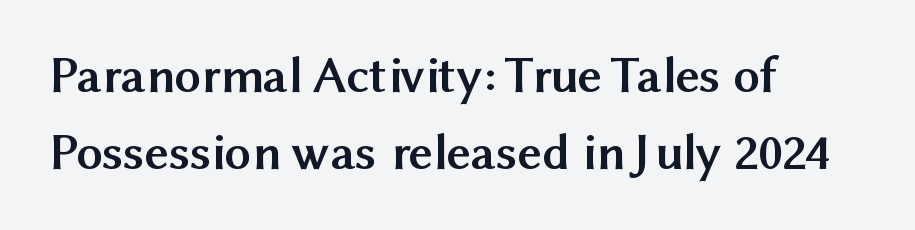
Q: Is the text bold? A: Yes.
Q: Is the text italic (slanted)? A: No, it is upright.
Q: Is the typeface a serif or a sans-serif typeface? A: Sans-serif.
Q: Is the text underlined? A: No.
Q: How is the paragraph aligned? A: Left-aligned.
Q: Is the spacing between letters normal or unusually wide? A: Normal.
Q: Is the spacing between lines tight, normal or loose? A: Normal.
Q: Width (condensed, normal, or wide)? A: Normal.
Q: Stroke contrast? A: Medium.
Q: x-height? A: Medium.
Q: Monospaced? A: No.
